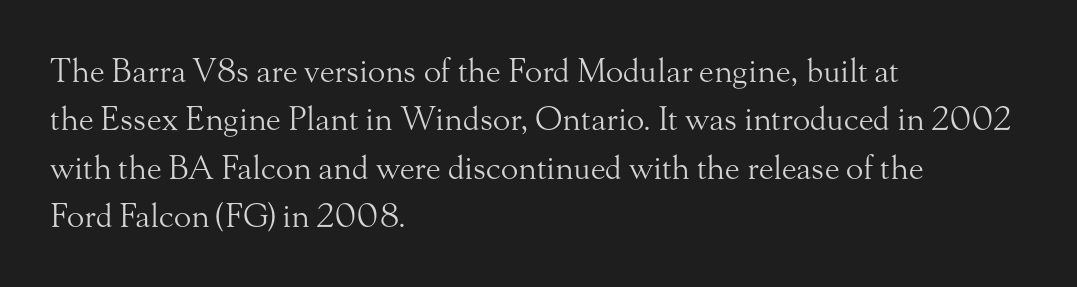
Q: Is the text bold? A: No.
Q: Is the text italic (slanted)? A: No, it is upright.
Q: Is the typeface a serif or a sans-serif typeface? A: Serif.
Q: Is the text underlined? A: No.
Q: How is the paragraph aligned? A: Left-aligned.
Q: Is the spacing between letters normal or unusually wide? A: Normal.
Q: Is the spacing between lines tight, normal or loose? A: Normal.
Q: Width (condensed, normal, or wide)? A: Normal.
Q: Stroke contrast? A: Medium.
Q: x-height? A: Small.
Q: Monospaced? A: No.
